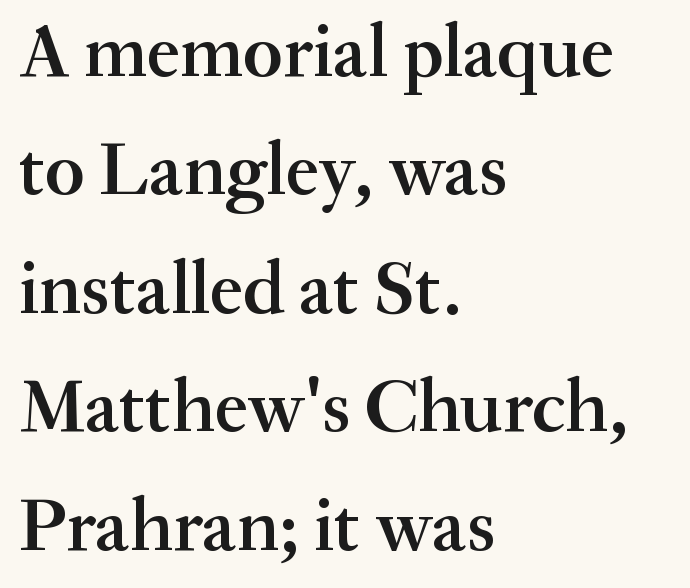
Here the designer chose a conventional face with non-uniform glyph widths. Nothing unusual about the tracking: characters are spaced as the font intends. In CSS terms this would be text-align: left. Do the letters lean? They stand straight. Leading: standard.
